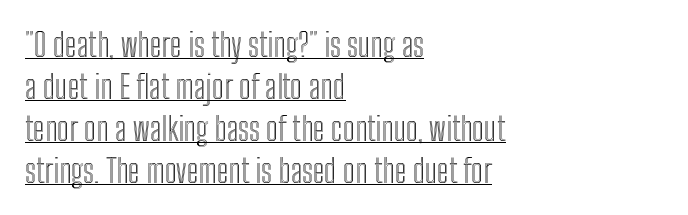
The image shows 32 px condensed type, upright; set left-aligned, normal line spacing (1.31x), normal letter spacing, underlined; a medium x-height.
